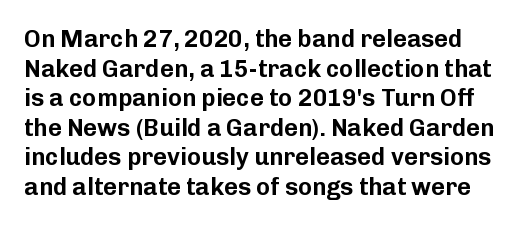
{"italic": "no", "underline": "no", "line_spacing_ratio": 1.23, "letter_spacing": "normal", "letter_spacing_em": 0.0, "glyph_px": 24}
